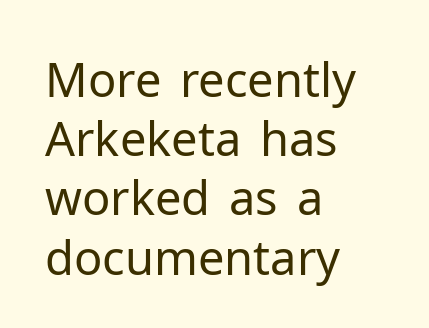
{"serif": "no", "italic": "no", "bold": "no", "weight": "regular", "width": "normal", "stroke_contrast": "low", "x_height": "medium", "monospaced": "no", "underline": "no", "align": "left", "line_spacing": "normal", "line_spacing_ratio": 1.26, "letter_spacing": "normal", "letter_spacing_em": 0.0, "glyph_px": 47}
